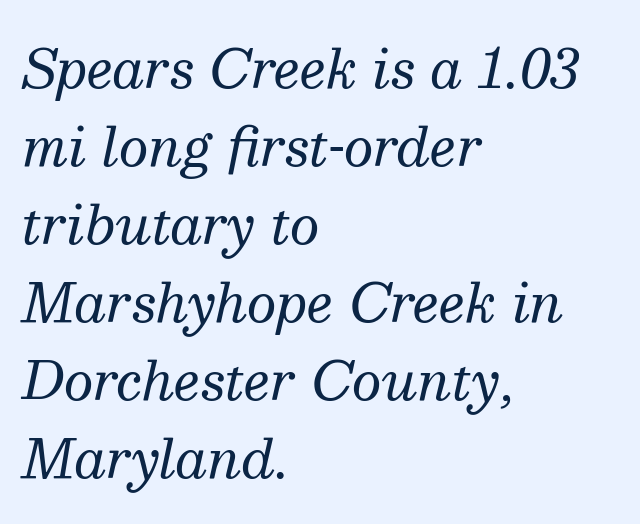
The image shows 52 px regular-weight serif type, italic (leaning right); set left-aligned, normal line spacing (1.5x), normal letter spacing, not underlined; medium stroke contrast and a medium x-height.
